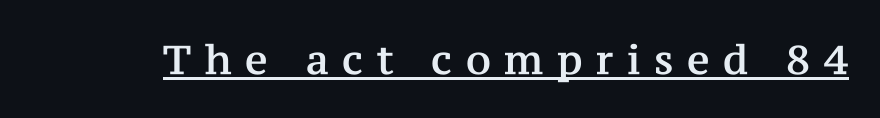
Q: Is the text italic (slanted)? A: No, it is upright.
Q: Is the typeface a serif or a sans-serif typeface? A: Serif.
Q: Is the text underlined? A: Yes.
Q: Is the spacing between letters normal or unusually wide? A: Unusually wide.
Q: Width (condensed, normal, or wide)? A: Normal.
Q: Stroke contrast? A: Medium.
Q: x-height? A: Medium.
Q: Monospaced? A: No.
